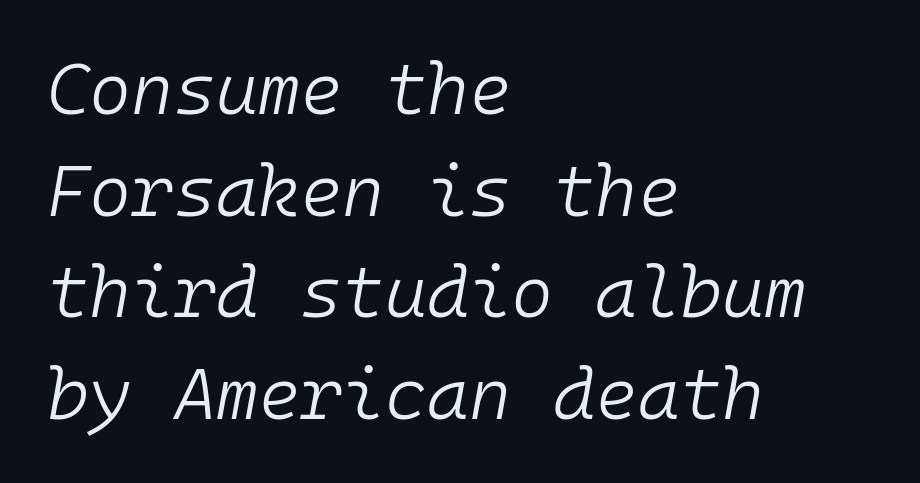
The image shows 72 px light type, italic (leaning right), monospaced; set left-aligned, normal line spacing (1.41x), normal letter spacing, not underlined; low stroke contrast and a medium x-height.
